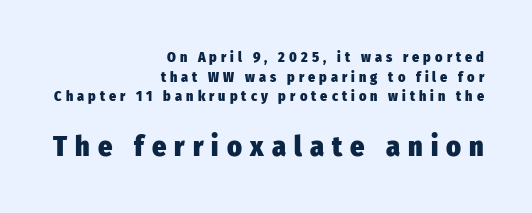
Line endings align vertically; line beginnings do not. Note the varied advance widths — an 'i' is clearly narrower than an 'm'. This rendering features lettering with no underline. The following chunk of copy outweighs the initial chunk in type size. Notice how descenders clear the ascenders below comfortably — that's standard leading.
